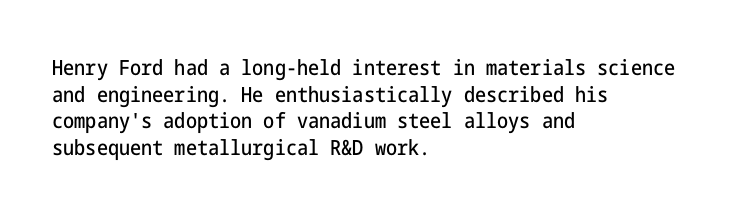
Successive baselines arrive at the customary interval. The space directly below the letters is spotless. The face used here is rendered with its standard letterfit. The rendering anchors every line to the left-hand side.
